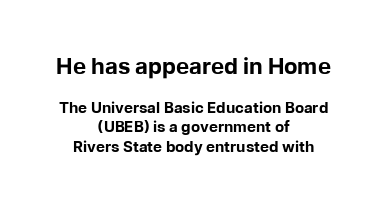
{"italic": "no", "bold": "yes", "underline": "no", "align": "center", "line_spacing": "normal", "line_spacing_ratio": 1.29, "letter_spacing": "normal", "letter_spacing_em": 0.0, "larger_block": "first", "size_ratio": 1.47, "glyph_px": 22}
